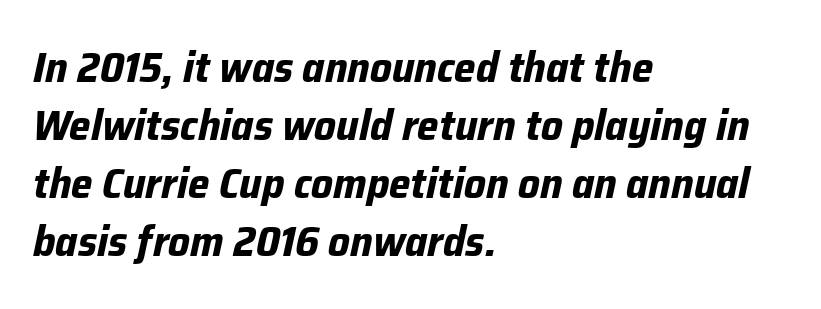
The image shows 43 px bold type, italic (leaning right); set left-aligned, normal line spacing (1.35x), normal letter spacing, not underlined; low stroke contrast and a medium x-height.
